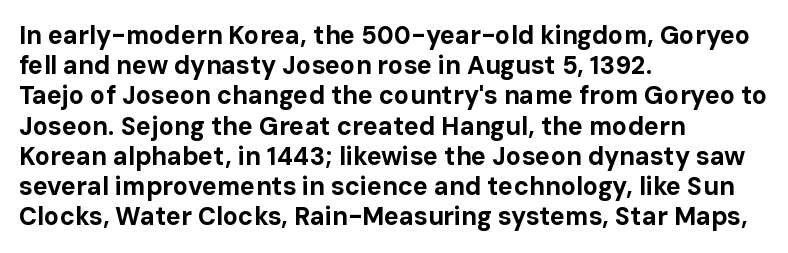
The image shows 25 px bold type, upright; set left-aligned, line spacing 1.21x, normal letter spacing, not underlined.
